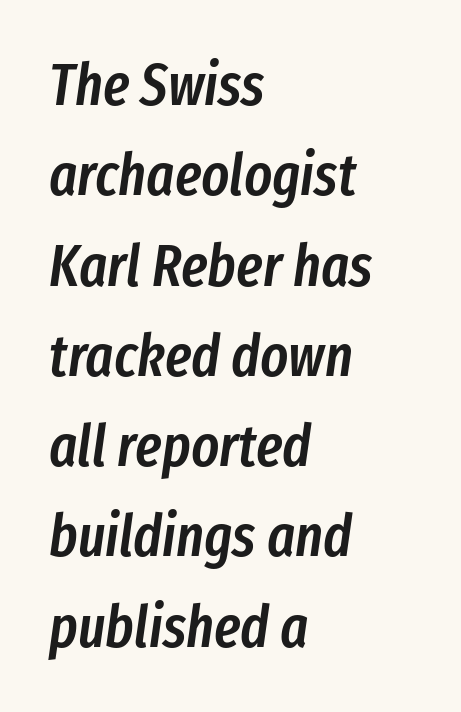
Q: Is the text bold? A: Semi-bold.
Q: Is the text italic (slanted)? A: Yes, it leans right by about 8 degrees.
Q: Is the text underlined? A: No.
Q: How is the paragraph aligned? A: Left-aligned.
Q: Is the spacing between letters normal or unusually wide? A: Normal.
Q: Is the spacing between lines tight, normal or loose? A: Normal.
Q: Width (condensed, normal, or wide)? A: Condensed.
Q: Stroke contrast? A: Low.
Q: x-height? A: Medium.
Q: Monospaced? A: No.
